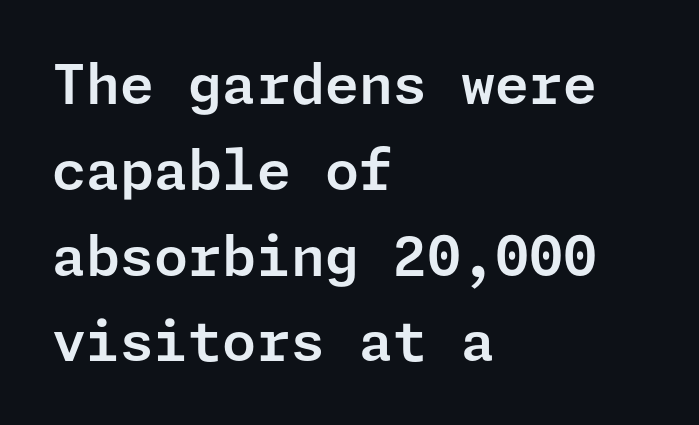
The image shows 55 px sans-serif type, upright; set left-aligned, normal line spacing (1.56x), normal letter spacing, not underlined; low stroke contrast and a medium x-height.
